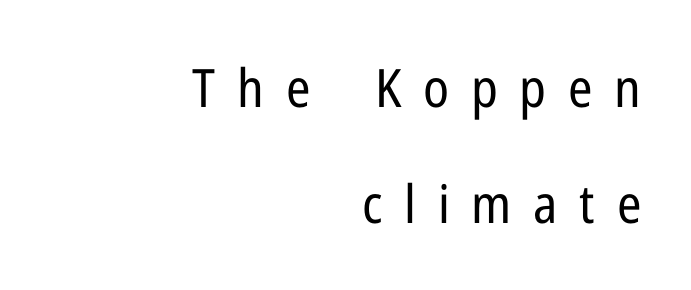
Q: Is the text bold? A: No.
Q: Is the text italic (slanted)? A: No, it is upright.
Q: Is the typeface a serif or a sans-serif typeface? A: Sans-serif.
Q: Is the text underlined? A: No.
Q: How is the paragraph aligned? A: Right-aligned.
Q: Is the spacing between letters normal or unusually wide? A: Unusually wide.
Q: Is the spacing between lines tight, normal or loose? A: Loose.
Q: Width (condensed, normal, or wide)? A: Condensed.
Q: Stroke contrast? A: Low.
Q: x-height? A: Medium.
Q: Monospaced? A: No.
